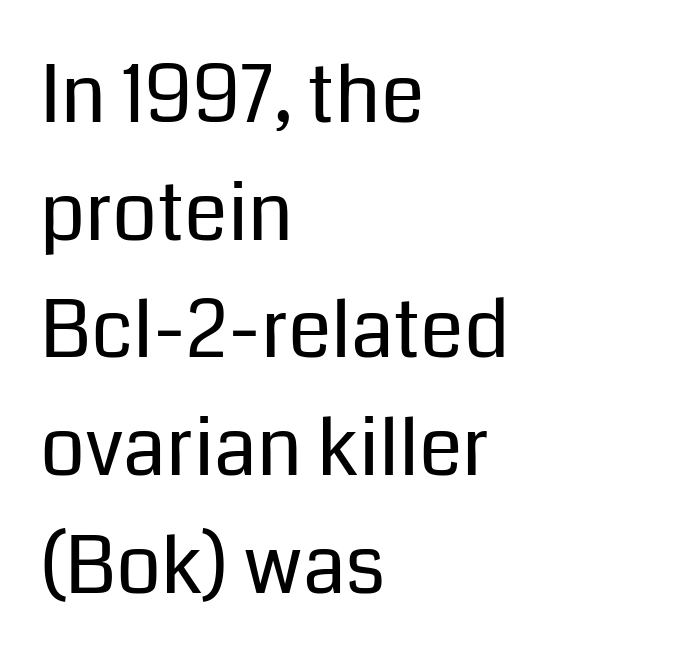
{"serif": "no", "italic": "no", "bold": "no", "weight": "regular", "width": "normal", "stroke_contrast": "low", "x_height": "medium", "monospaced": "no", "underline": "no", "align": "left", "line_spacing": "normal", "line_spacing_ratio": 1.49, "letter_spacing": "normal", "letter_spacing_em": 0.0, "glyph_px": 79}
